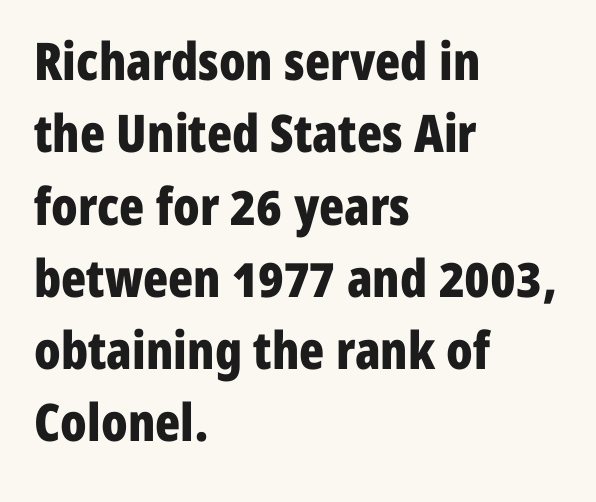
The image shows 52 px bold, condensed sans-serif type, upright; set left-aligned, normal line spacing (1.39x), normal letter spacing, not underlined; low stroke contrast and a medium x-height.
